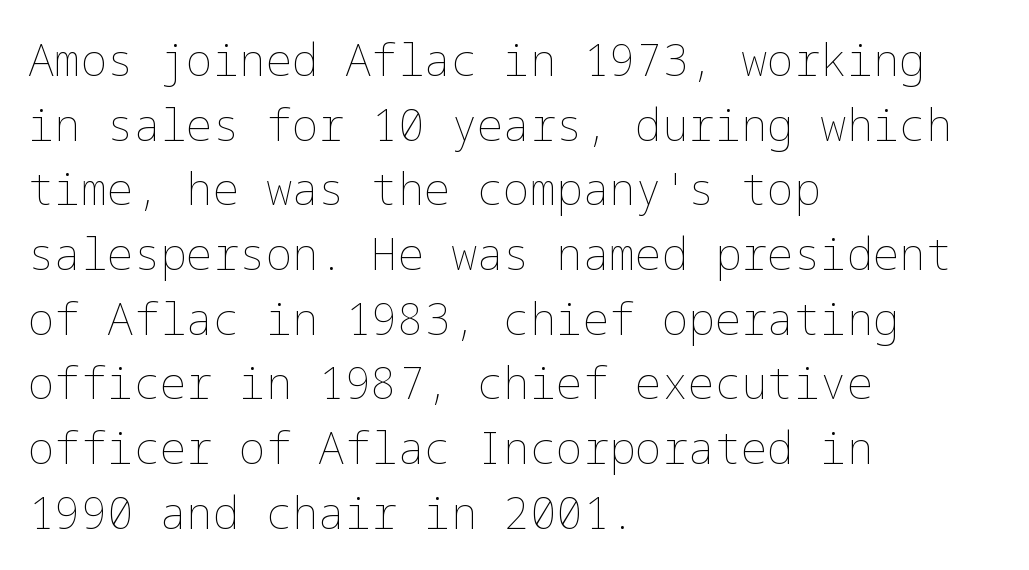
The image shows 44 px thin type, upright; set left-aligned, normal line spacing (1.47x), normal letter spacing, not underlined; low stroke contrast and a medium x-height.
